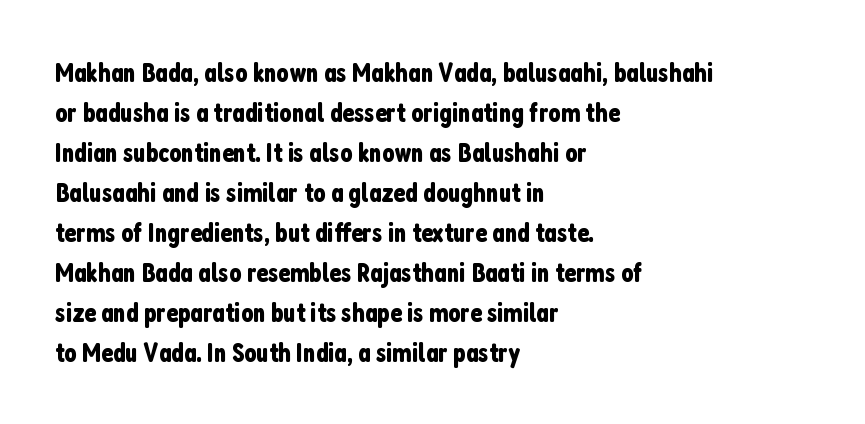
Regular leading. The zone under the glyphs is completely vacant. Italic? Not at all — the glyphs are vertical. A typesetter would call this zero additional tracking. Leftover space on each line is placed entirely after the last word.
